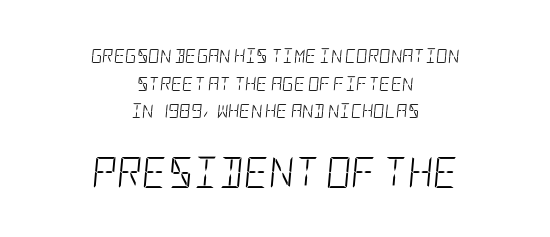
The image shows 31 px light, condensed type, italic (leaning right); set centered, loose line spacing (1.98x), normal letter spacing, not underlined; the second (bottom) block is 2.21x larger; low stroke contrast and a large x-height.
